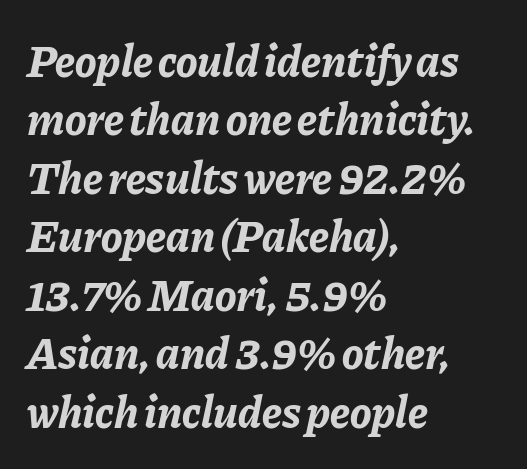
{"italic": "yes", "lean": "right", "slant_degrees": 11, "bold": "yes", "weight": "bold", "width": "normal", "stroke_contrast": "low", "x_height": "medium", "monospaced": "no", "underline": "no", "align": "left", "line_spacing": "normal", "line_spacing_ratio": 1.3, "letter_spacing": "normal", "letter_spacing_em": 0.0, "glyph_px": 45}
